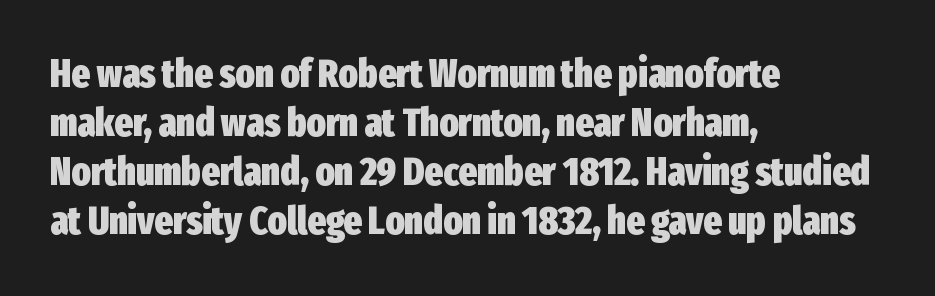
Left-aligned paragraph, ragged on the right. The rendering uses natural spacing where letterforms have individual widths. The space beneath each line is pristine and unruled. You can tell from the bare stems that sans-serif type was used. Regular leading.
